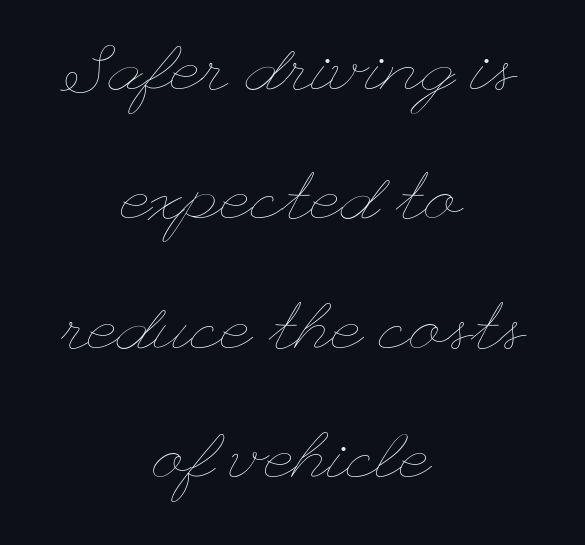
{"bold": "no", "weight": "thin", "width": "wide", "stroke_contrast": "low", "x_height": "small", "underline": "no", "align": "center", "line_spacing": "loose", "line_spacing_ratio": 1.96, "letter_spacing": "normal", "letter_spacing_em": 0.0, "glyph_px": 66}
